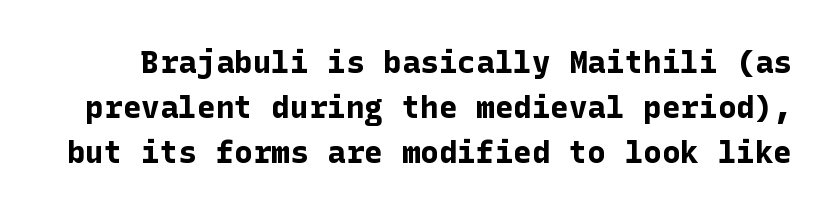
Is the type bold? Yes — the strokes are clearly thick and heavy. A sans-serif font was chosen for this passage. Does extra space separate the letters? No, they use regular spacing. Glance below the letters and you will spot only blank space. Interline gaps are of average width in this sample. Upright lettering throughout.
